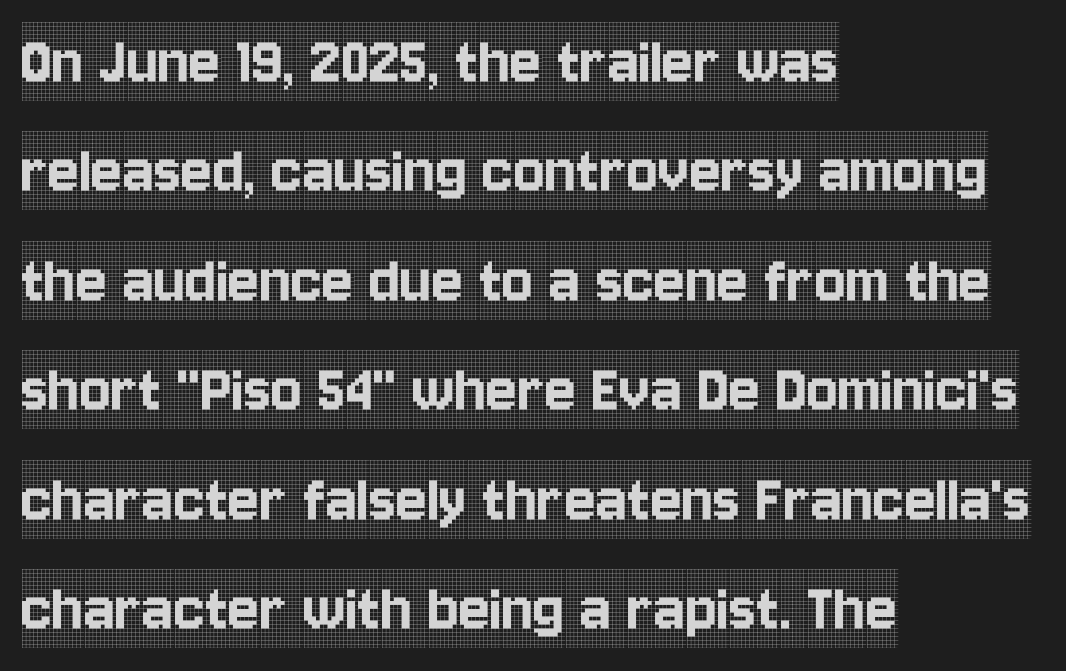
Beneath every word, the page is bare. The passage shown has conventional tracking throughout. Spacing verdict: proportional, widths tailored to each character. This sample uses an upright cut, with every glyph sitting square on the baseline. The designer left line spacing at the default.
